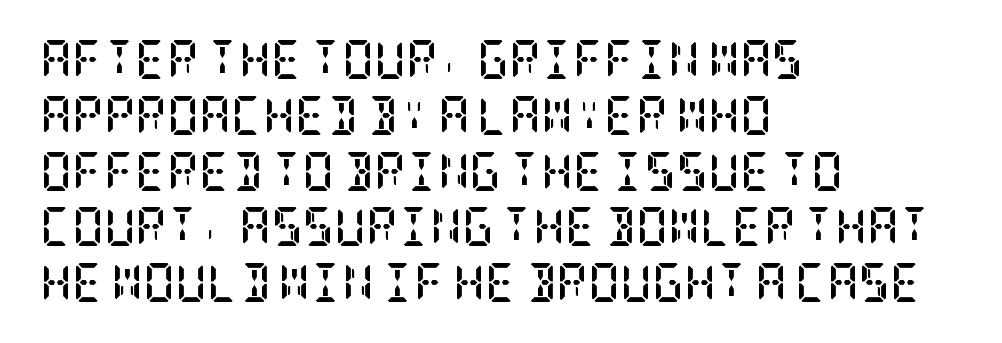
The image shows 39 px semibold, condensed serif type, upright; set left-aligned, normal line spacing (1.43x), normal letter spacing, not underlined; low stroke contrast and a large x-height.
